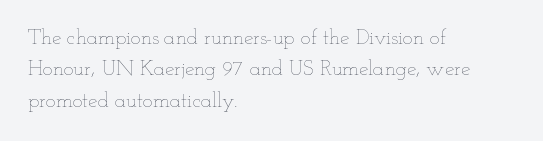
The image shows 21 px text type, upright; set left-aligned, normal line spacing (1.49x), normal letter spacing, not underlined.
